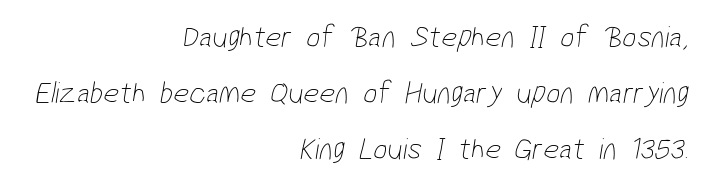
Only glyphs here, with clear space below each row. These lines stack with their right ends in a neat column. Between one letter and the next there's only the usual sliver of space. Note: no serifs on the glyphs. No heavy texture on the line: the type isn't bold.
